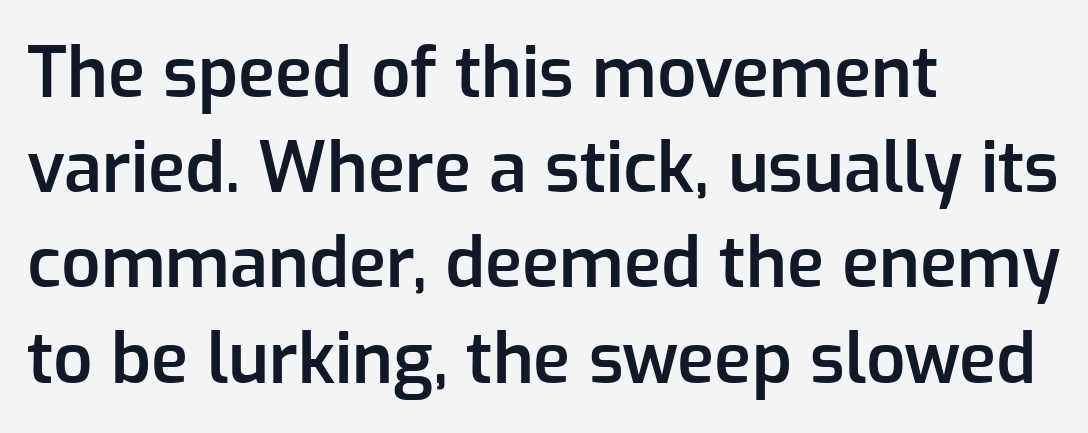
Look at the bottom of the vertical strokes: they stop flat, with no serifs. Emphasis by weight is partial: semibold. Honestly, there is no underline to notice here at all. This sample keeps an unexceptional amount of space between lines.
